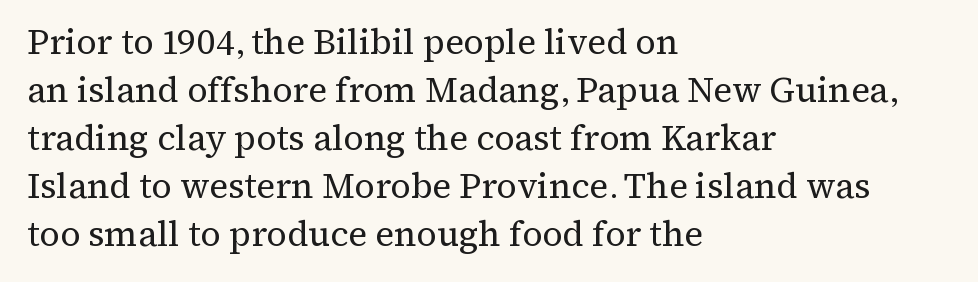
The image shows 35 px regular-weight serif type, upright; set left-aligned, normal line spacing (1.37x), normal letter spacing, not underlined; medium stroke contrast and a medium x-height.
